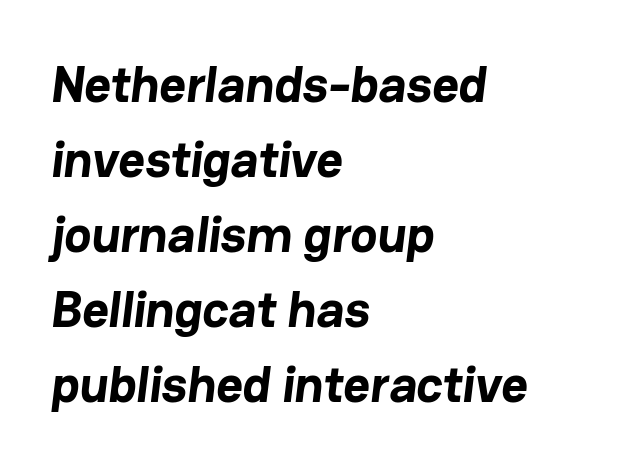
Q: Is the text bold? A: Yes.
Q: Is the typeface a serif or a sans-serif typeface? A: Sans-serif.
Q: Is the text underlined? A: No.
Q: How is the paragraph aligned? A: Left-aligned.
Q: Is the spacing between letters normal or unusually wide? A: Normal.
Q: Is the spacing between lines tight, normal or loose? A: Normal.
Q: Width (condensed, normal, or wide)? A: Normal.
Q: Stroke contrast? A: Low.
Q: x-height? A: Medium.
Q: Monospaced? A: No.
